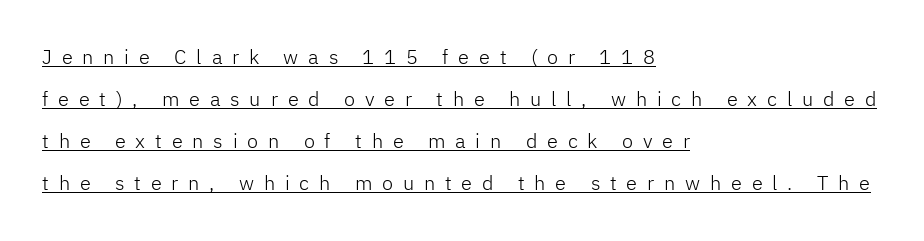
Leading is clearly above the norm, producing a sparse column. In designer terms, the underline attribute is active on this setting. Glyph-to-glyph distance is far greater than everyday printed text. Characters remain perfectly vertical along every line. The weight tops out at a normal text grade.
